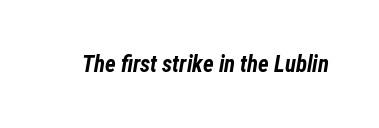
Q: Is the text bold? A: Yes.
Q: Is the text italic (slanted)? A: Yes, it leans right by about 12 degrees.
Q: Is the text underlined? A: No.
Q: Is the spacing between letters normal or unusually wide? A: Normal.
